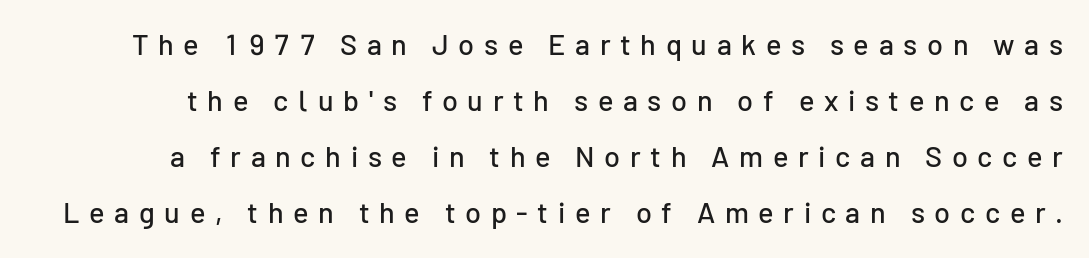
Is this a fixed-width face? No — the glyphs have proportional, varying widths. The specimen omits any rule beneath the text block's lines. Does the leading feel generous? Absolutely, it's lavish. Short note: letters widely spaced.
